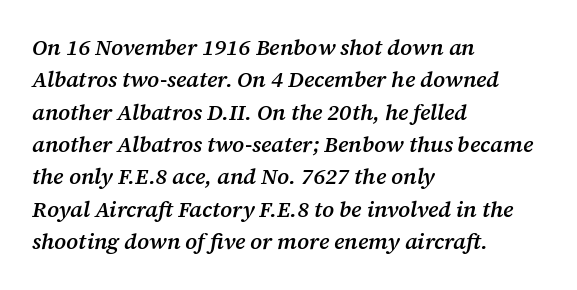
Q: Is the text bold? A: Semi-bold.
Q: Is the text italic (slanted)? A: Yes, it leans right by about 12 degrees.
Q: Is the text underlined? A: No.
Q: How is the paragraph aligned? A: Left-aligned.
Q: Is the spacing between letters normal or unusually wide? A: Normal.
Q: Is the spacing between lines tight, normal or loose? A: Normal.
